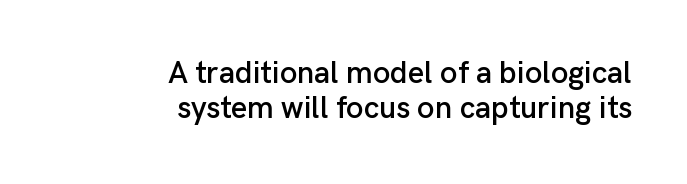
Glance below the letters and you will spot only blank space. Rows of type sit shoulder to shoulder in the vertical direction. These lines are rendered in a variable-pitch font. The ragged edge is on the left, which tells us the setting is flush right. Examine the stroke ends and you'll find no serifs.
